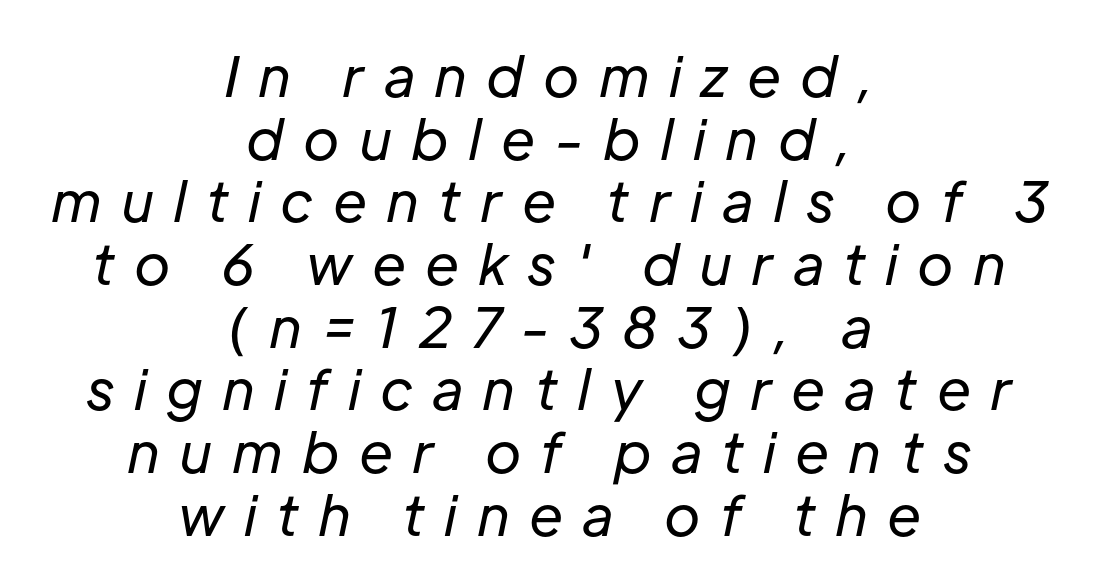
{"italic": "yes", "lean": "right", "slant_degrees": 12, "bold": "no", "weight": "regular", "width": "normal", "stroke_contrast": "low", "x_height": "medium", "monospaced": "no", "underline": "no", "align": "center", "line_spacing": "tight", "line_spacing_ratio": 1.14, "letter_spacing": "wide", "letter_spacing_em": 0.35, "glyph_px": 55}
